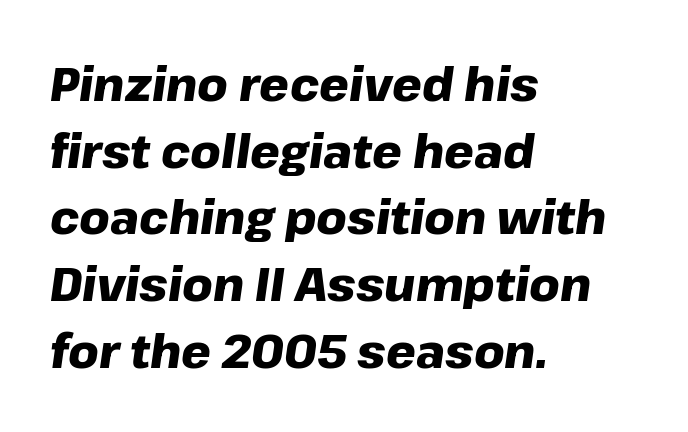
Q: Is the text bold? A: Yes.
Q: Is the text italic (slanted)? A: Yes, it leans right by about 8 degrees.
Q: Is the text underlined? A: No.
Q: How is the paragraph aligned? A: Left-aligned.
Q: Is the spacing between letters normal or unusually wide? A: Normal.
Q: Is the spacing between lines tight, normal or loose? A: Normal.
Q: Width (condensed, normal, or wide)? A: Normal.
Q: Stroke contrast? A: Low.
Q: x-height? A: Medium.
Q: Monospaced? A: No.
